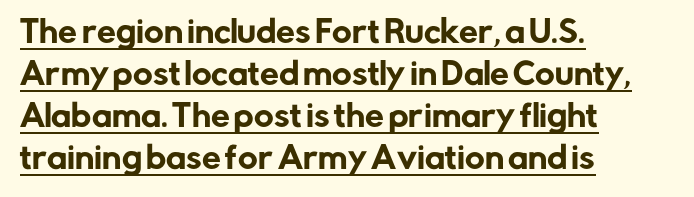
{"serif": "no", "italic": "no", "width": "normal", "stroke_contrast": "low", "x_height": "medium", "monospaced": "no", "underline": "yes", "align": "left", "line_spacing": "normal", "line_spacing_ratio": 1.4, "letter_spacing": "normal", "letter_spacing_em": 0.0, "glyph_px": 30}
